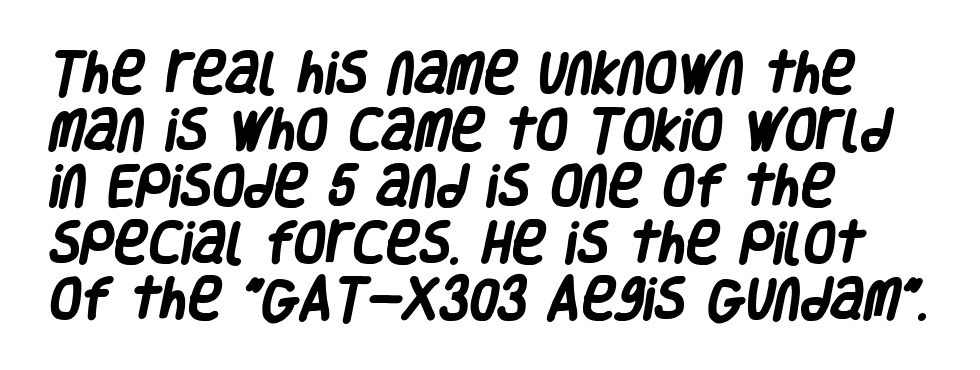
The image shows 46 px heavy, condensed sans-serif type; set left-aligned, line spacing 1.23x, normal letter spacing, not underlined; low stroke contrast and a large x-height.
